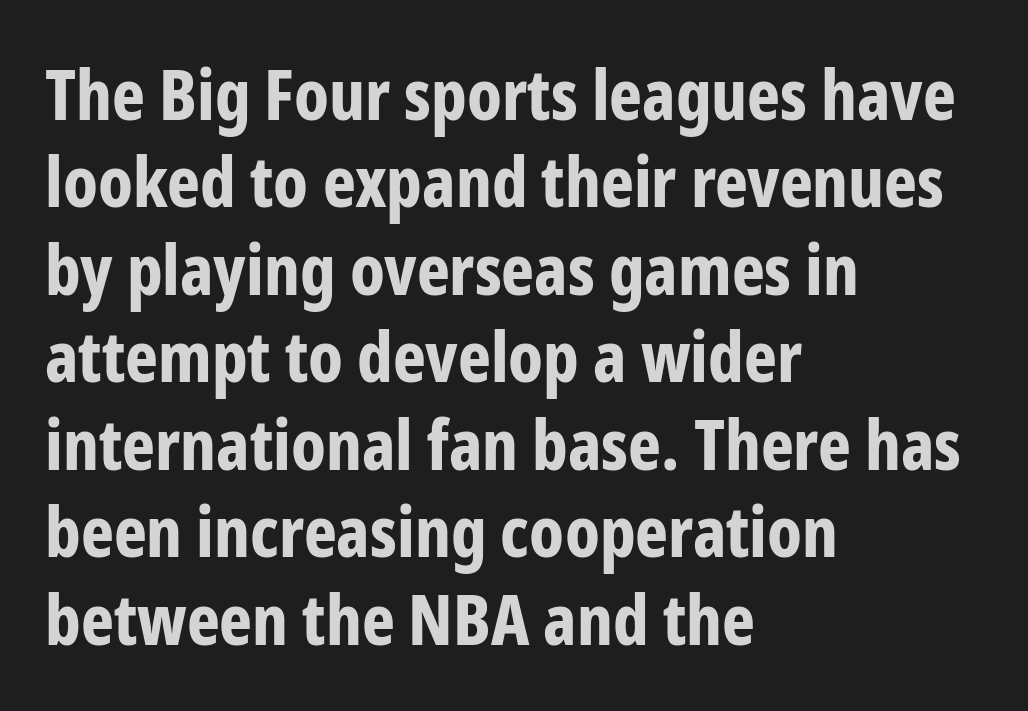
The lettering stays uniformly vertical, giving the passage a roman look. The type is set solid horizontally, with unmodified tracking. This sample has the flowing, uneven cadence of proportional lettering. Note: no serifs on the glyphs.
